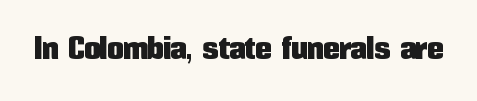
Q: Is the text italic (slanted)? A: No, it is upright.
Q: Is the typeface a serif or a sans-serif typeface? A: Sans-serif.
Q: Is the text underlined? A: No.
Q: Is the spacing between letters normal or unusually wide? A: Normal.
Q: Width (condensed, normal, or wide)? A: Condensed.
Q: Stroke contrast? A: Low.
Q: x-height? A: Medium.
Q: Monospaced? A: No.
